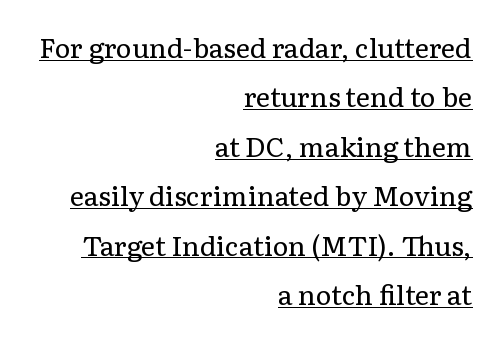
This is underlined copy, the kind a proofreader might mark for attention. This is roman type, the default non-slanted kind. Nobody touched the tracking dial on this one. Visually the block forms a straight wall on the right and a jagged coastline on the left. Stems here are at most as thick as an everyday book face.
